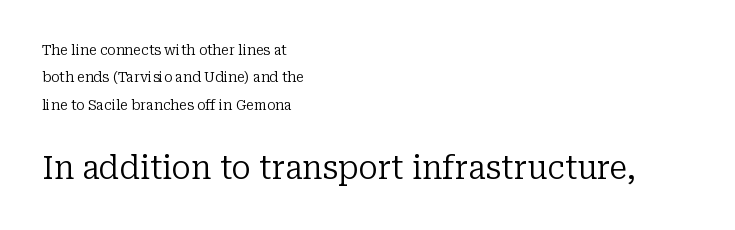
Stroke terminals: seriffed. The gaps between neighbouring characters are ordinary and unremarkable. The string is rendered with underlining switched off. This is not heavy type; no bold has been used. Posture: straight, roman, zero tilt. Honestly, the rows look like they've been pulled way apart.
